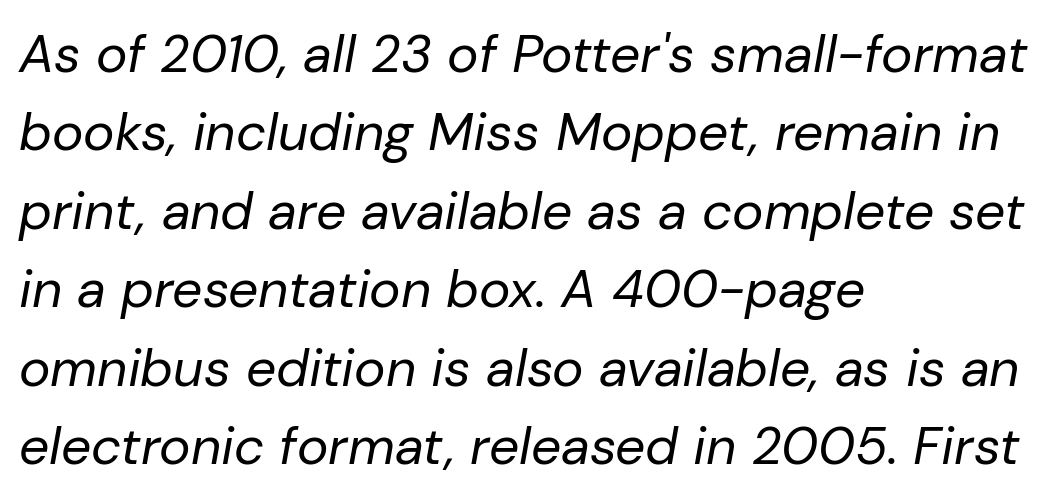
The image shows 53 px regular-weight type, italic (leaning right); set left-aligned, normal line spacing (1.48x), normal letter spacing, not underlined; low stroke contrast and a medium x-height.
